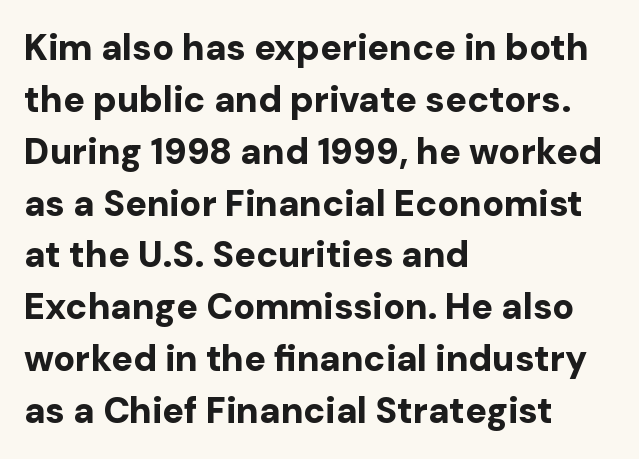
The image shows 36 px bold sans-serif type, upright; set left-aligned, normal line spacing (1.44x), normal letter spacing, not underlined; low stroke contrast and a medium x-height.
